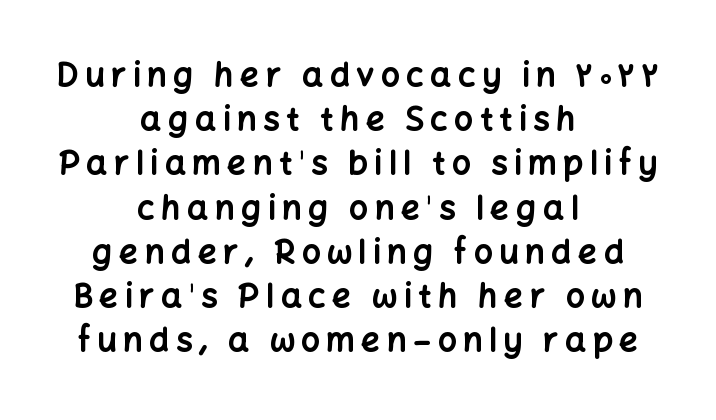
{"serif": "no", "italic": "no", "bold": "yes", "weight": "bold", "width": "normal", "stroke_contrast": "low", "x_height": "medium", "monospaced": "no", "underline": "no", "align": "center", "line_spacing": "normal", "line_spacing_ratio": 1.34, "letter_spacing": "wide", "letter_spacing_em": 0.2, "glyph_px": 33}
